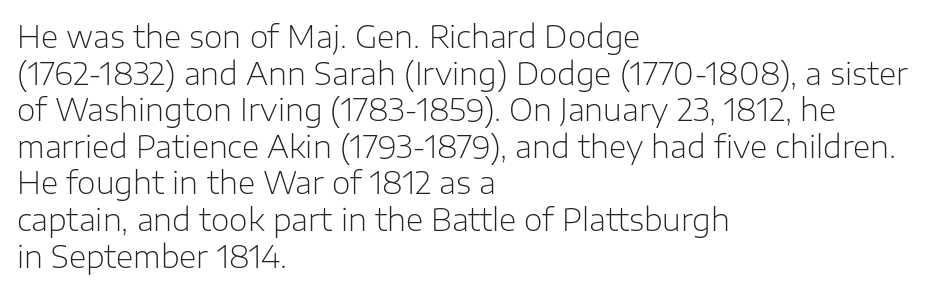
Q: Is the text bold? A: No.
Q: Is the text italic (slanted)? A: No, it is upright.
Q: Is the typeface a serif or a sans-serif typeface? A: Sans-serif.
Q: Is the text underlined? A: No.
Q: How is the paragraph aligned? A: Left-aligned.
Q: Is the spacing between letters normal or unusually wide? A: Normal.
Q: Width (condensed, normal, or wide)? A: Normal.
Q: Stroke contrast? A: Low.
Q: x-height? A: Medium.
Q: Monospaced? A: No.
